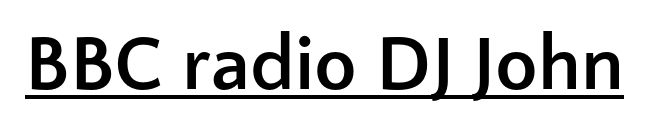
The image shows 78 px semibold sans-serif type, upright; set normal letter spacing, underlined; low stroke contrast and a medium x-height.
